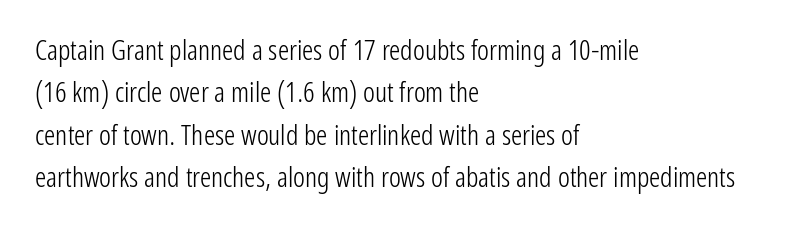
Q: Is the text bold? A: No.
Q: Is the text italic (slanted)? A: No, it is upright.
Q: Is the typeface a serif or a sans-serif typeface? A: Sans-serif.
Q: Is the text underlined? A: No.
Q: How is the paragraph aligned? A: Left-aligned.
Q: Is the spacing between letters normal or unusually wide? A: Normal.
Q: Is the spacing between lines tight, normal or loose? A: Normal.
Q: Width (condensed, normal, or wide)? A: Condensed.
Q: Stroke contrast? A: Low.
Q: x-height? A: Medium.
Q: Monospaced? A: No.
